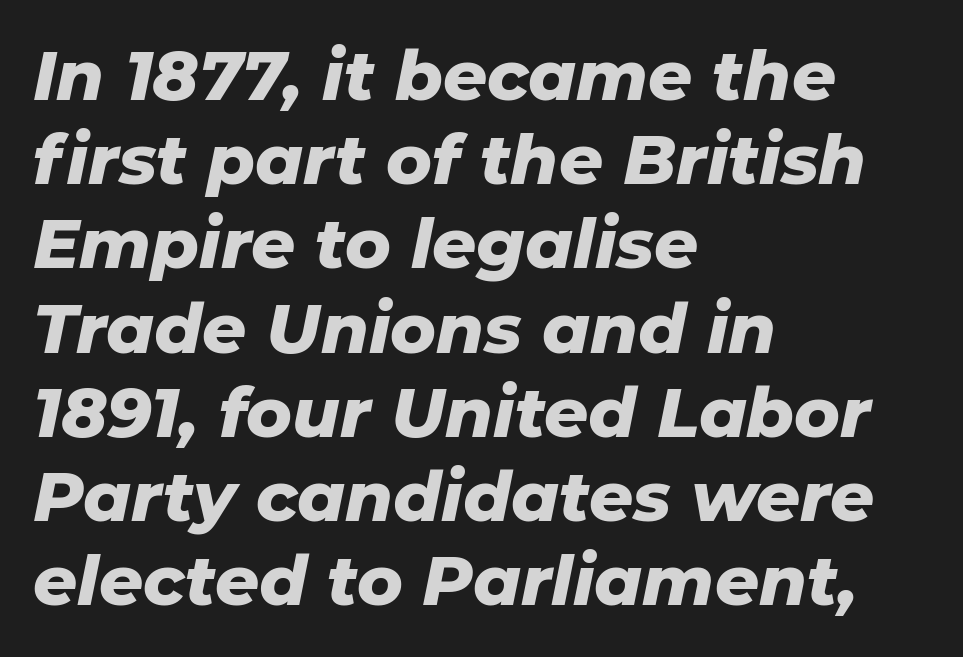
The image shows 69 px heavy type, italic (leaning right); set left-aligned, line spacing 1.22x, normal letter spacing, not underlined; low stroke contrast and a medium x-height.
